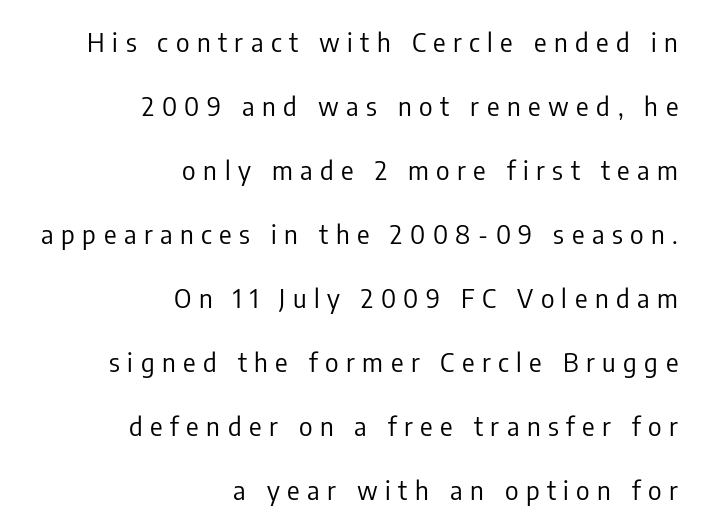
Q: Is the text bold? A: No.
Q: Is the text italic (slanted)? A: No, it is upright.
Q: Is the text underlined? A: No.
Q: How is the paragraph aligned? A: Right-aligned.
Q: Is the spacing between letters normal or unusually wide? A: Unusually wide.
Q: Is the spacing between lines tight, normal or loose? A: Loose.
